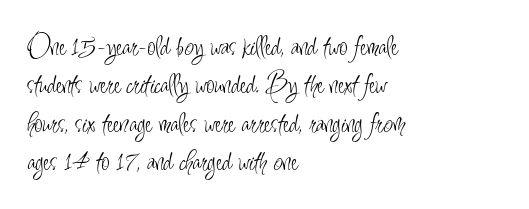
Q: Is the text bold? A: No.
Q: Is the typeface a serif or a sans-serif typeface? A: Sans-serif.
Q: Is the text underlined? A: No.
Q: How is the paragraph aligned? A: Left-aligned.
Q: Is the spacing between letters normal or unusually wide? A: Normal.
Q: Is the spacing between lines tight, normal or loose? A: Normal.
Q: Width (condensed, normal, or wide)? A: Condensed.
Q: Stroke contrast? A: Low.
Q: x-height? A: Small.
Q: Monospaced? A: No.
